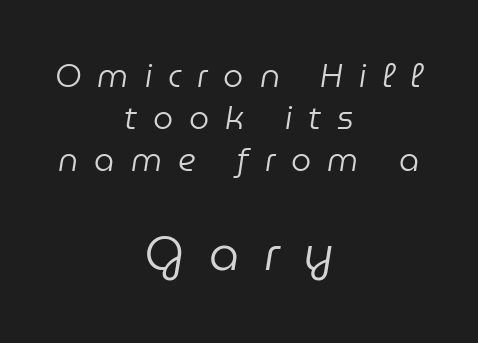
The glyphs are unaccompanied by any horizontal stroke below them. Vertically, the passage feels balanced, rows spaced as you'd expect. Students, note that the glyphs here are deliberately spaced far apart. This is not heavy type; no bold has been used. The letters advance in unequal steps, a hallmark of proportional type.
